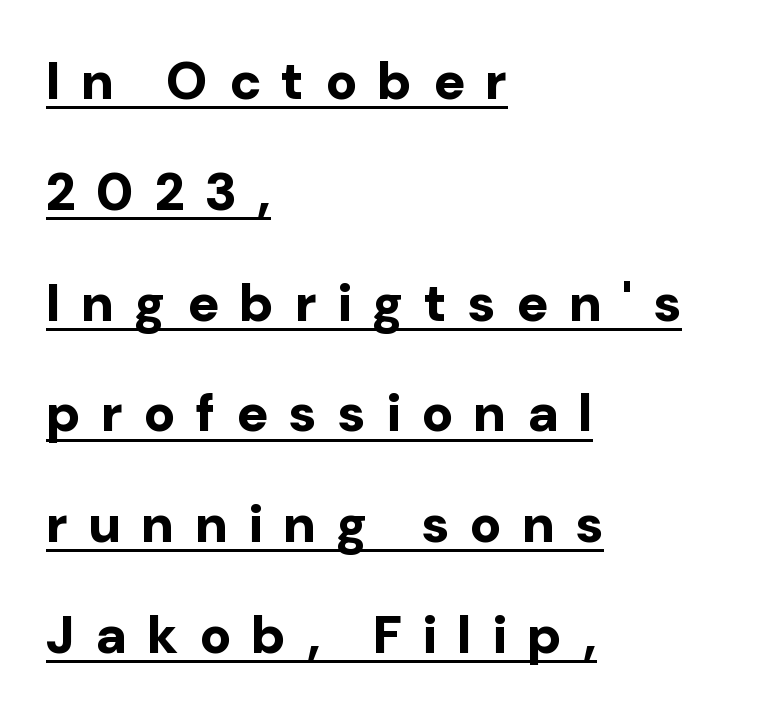
Q: Is the text bold? A: Yes.
Q: Is the text italic (slanted)? A: No, it is upright.
Q: Is the typeface a serif or a sans-serif typeface? A: Sans-serif.
Q: Is the text underlined? A: Yes.
Q: How is the paragraph aligned? A: Left-aligned.
Q: Is the spacing between letters normal or unusually wide? A: Unusually wide.
Q: Is the spacing between lines tight, normal or loose? A: Loose.
Q: Width (condensed, normal, or wide)? A: Normal.
Q: Stroke contrast? A: Low.
Q: x-height? A: Medium.
Q: Monospaced? A: No.
